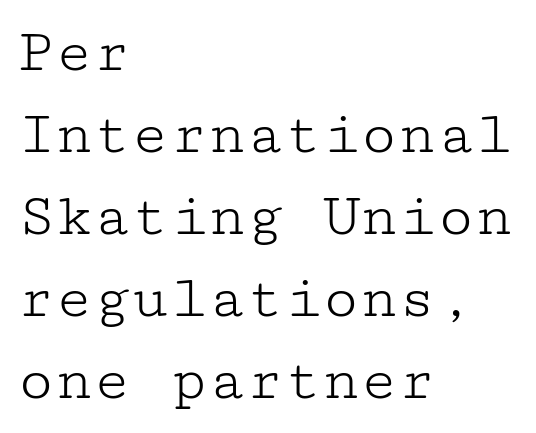
The image shows 63 px light, wide serif type, upright; set left-aligned, normal line spacing (1.3x), normal letter spacing, not underlined; low stroke contrast and a medium x-height.
